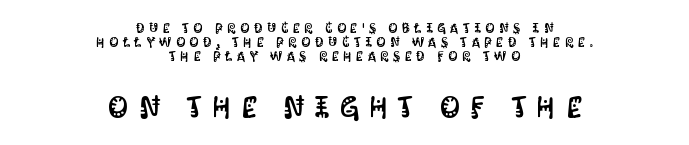
Q: Is the text italic (slanted)? A: No, it is upright.
Q: Is the typeface a serif or a sans-serif typeface? A: Sans-serif.
Q: Is the text underlined? A: No.
Q: How is the paragraph aligned? A: Centered.
Q: Is the spacing between letters normal or unusually wide? A: Unusually wide.
Q: Is the spacing between lines tight, normal or loose? A: Tight.
Q: Which block of text is set in a larger size, the first (top) or the second (bottom)? A: The second (bottom) one.
Q: Width (condensed, normal, or wide)? A: Condensed.
Q: Stroke contrast? A: Medium.
Q: x-height? A: Large.
Q: Monospaced? A: No.
